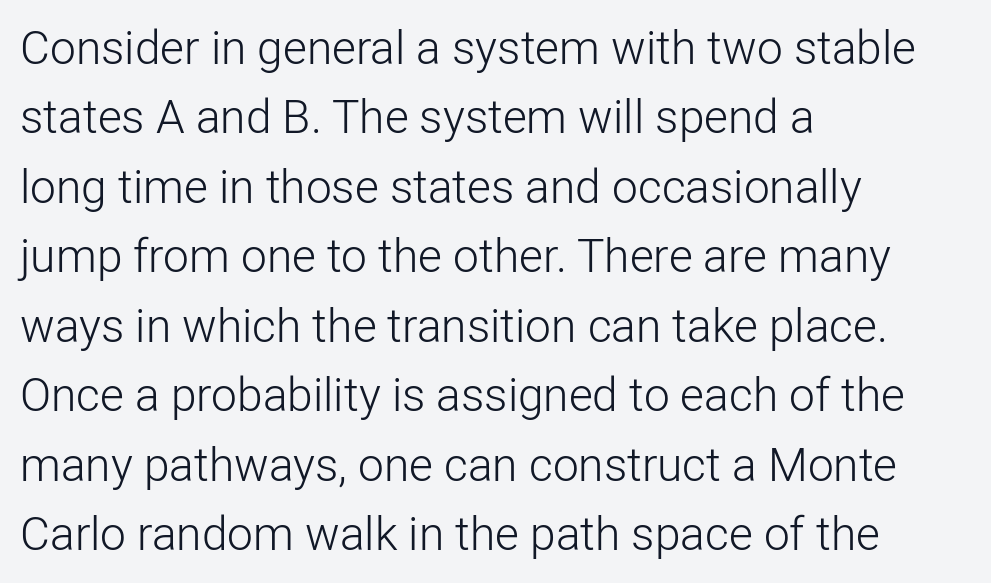
Q: Is the text bold? A: No.
Q: Is the text italic (slanted)? A: No, it is upright.
Q: Is the typeface a serif or a sans-serif typeface? A: Sans-serif.
Q: Is the text underlined? A: No.
Q: How is the paragraph aligned? A: Left-aligned.
Q: Is the spacing between letters normal or unusually wide? A: Normal.
Q: Is the spacing between lines tight, normal or loose? A: Normal.
Q: Width (condensed, normal, or wide)? A: Normal.
Q: Stroke contrast? A: Low.
Q: x-height? A: Medium.
Q: Monospaced? A: No.
